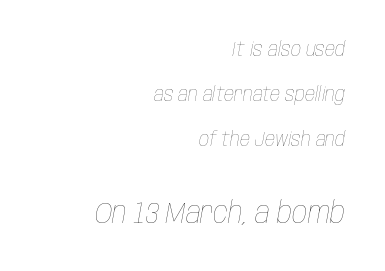
Q: Is the text bold? A: No.
Q: Is the text italic (slanted)? A: Yes, it leans right by about 10 degrees.
Q: Is the text underlined? A: No.
Q: How is the paragraph aligned? A: Right-aligned.
Q: Is the spacing between letters normal or unusually wide? A: Normal.
Q: Is the spacing between lines tight, normal or loose? A: Loose.
Q: Which block of text is set in a larger size, the first (top) or the second (bottom)? A: The second (bottom) one.
Q: Width (condensed, normal, or wide)? A: Condensed.
Q: Stroke contrast? A: Low.
Q: x-height? A: Large.
Q: Monospaced? A: No.
